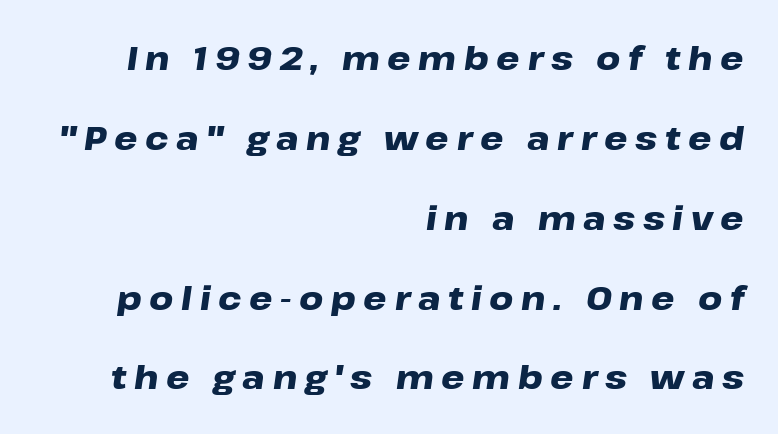
Q: Is the text bold? A: Yes.
Q: Is the text italic (slanted)? A: Yes, it leans right by about 8 degrees.
Q: Is the text underlined? A: No.
Q: How is the paragraph aligned? A: Right-aligned.
Q: Is the spacing between letters normal or unusually wide? A: Unusually wide.
Q: Is the spacing between lines tight, normal or loose? A: Loose.
Q: Width (condensed, normal, or wide)? A: Wide.
Q: Stroke contrast? A: Low.
Q: x-height? A: Medium.
Q: Monospaced? A: No.
